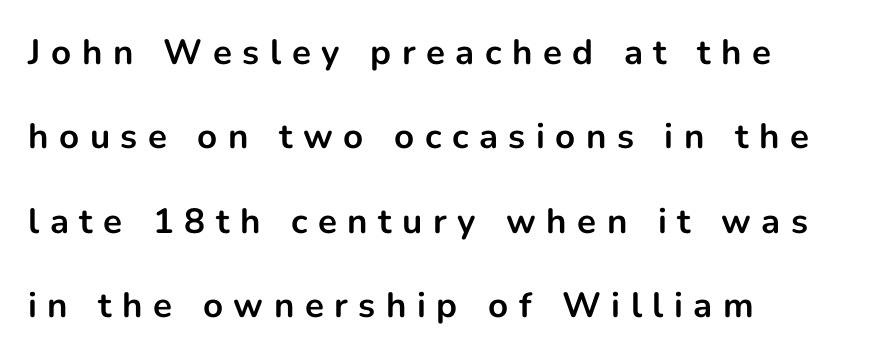
Q: Is the text bold? A: Yes.
Q: Is the text italic (slanted)? A: No, it is upright.
Q: Is the typeface a serif or a sans-serif typeface? A: Sans-serif.
Q: Is the text underlined? A: No.
Q: How is the paragraph aligned? A: Left-aligned.
Q: Is the spacing between letters normal or unusually wide? A: Unusually wide.
Q: Is the spacing between lines tight, normal or loose? A: Loose.
Q: Width (condensed, normal, or wide)? A: Normal.
Q: Stroke contrast? A: Low.
Q: x-height? A: Medium.
Q: Monospaced? A: No.
